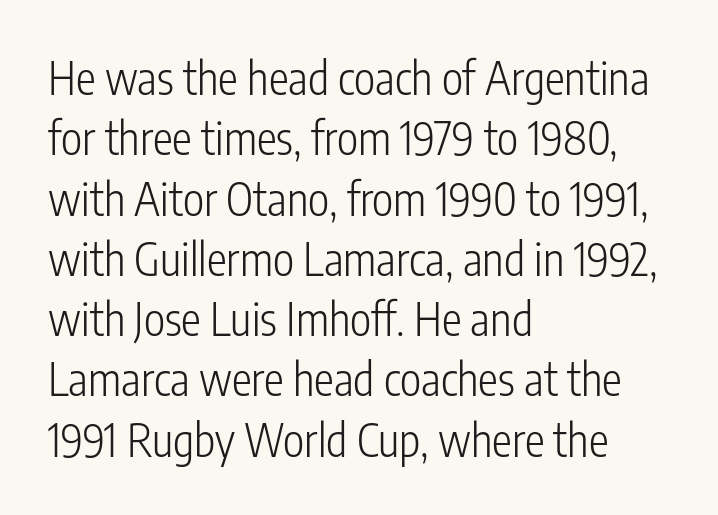
The image shows 45 px light, condensed sans-serif type, upright; set left-aligned, normal line spacing (1.34x), normal letter spacing, not underlined; low stroke contrast and a medium x-height.
